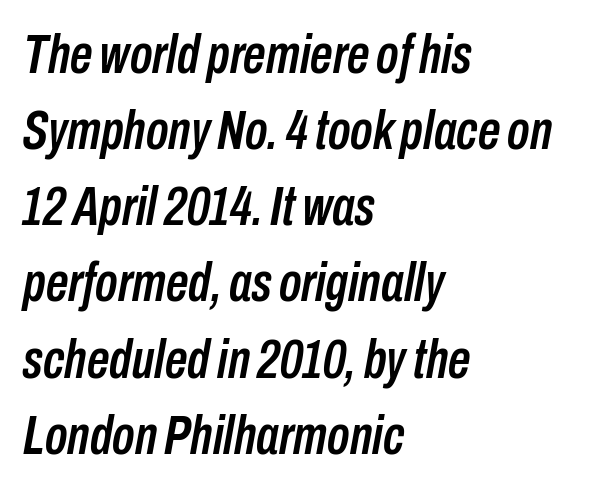
The image shows 56 px condensed type, italic (leaning right); set left-aligned, normal line spacing (1.36x), normal letter spacing, not underlined; low stroke contrast and a medium x-height.
